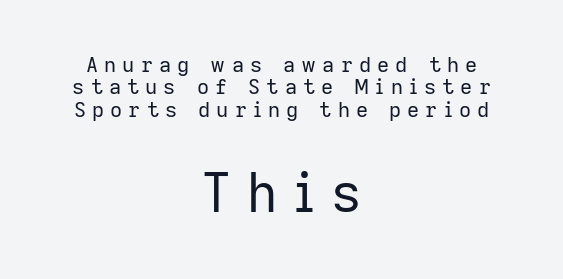
Letterform terminals end flat and unadorned throughout the passage. Closely set lines give the paragraph a compact silhouette. Vertical strokes here are truly vertical. Stroke thickness stays within the range of a standard reading face or lighter. Both edges are ragged and mirror each other, which tells us the setting is centered. Unmarked baselines from the first word to the last.
